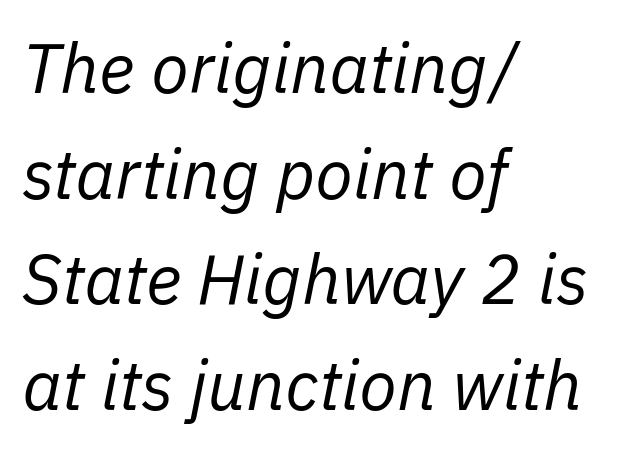
The image shows 69 px regular-weight type, italic (leaning right); set left-aligned, normal line spacing (1.53x), normal letter spacing, not underlined; low stroke contrast and a medium x-height.
